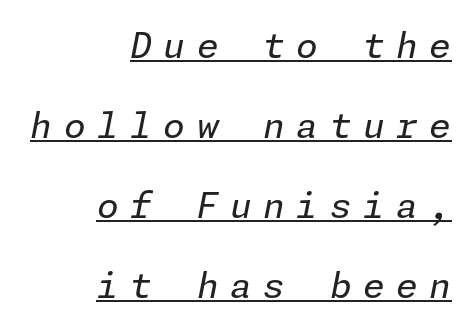
The image shows 35 px regular-weight type, italic (leaning right); set right-aligned, loose line spacing (2.29x), unusually wide letter spacing (+0.33 em), underlined; low stroke contrast and a medium x-height.
